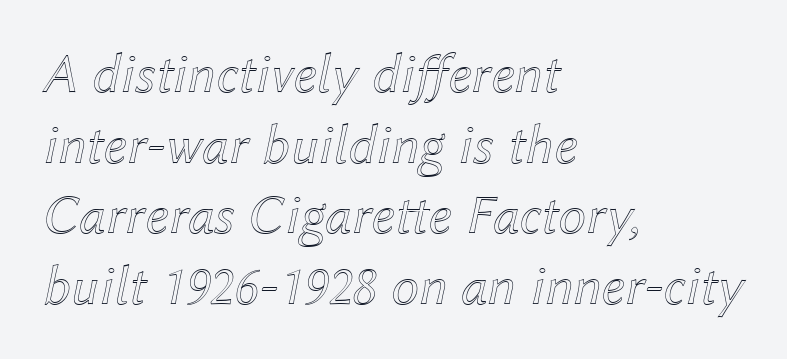
The image shows 56 px text type, italic (leaning right); set left-aligned, normal line spacing (1.26x), normal letter spacing, not underlined; a medium x-height.
